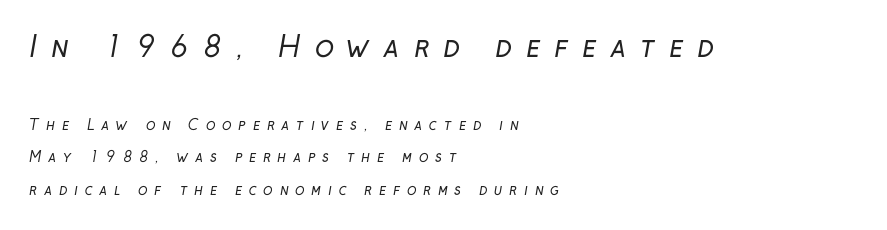
{"serif": "no", "bold": "no", "weight": "regular", "width": "normal", "stroke_contrast": "low", "x_height": "medium", "monospaced": "no", "underline": "no", "align": "left", "line_spacing": "loose", "line_spacing_ratio": 2.31, "letter_spacing": "wide", "letter_spacing_em": 0.49, "larger_block": "first", "size_ratio": 2.0, "glyph_px": 28}
